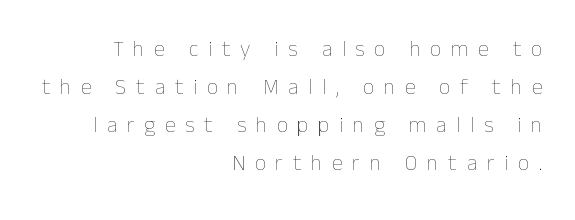
What stands out about the letter spacing? Its width — letters are far apart. This is the regular roman posture of the typeface. The compositor pushed each line to the right boundary. A quiet, ordinary-to-light weight characterises the typeface. The glyphs are unaccompanied by any horizontal stroke below them.
